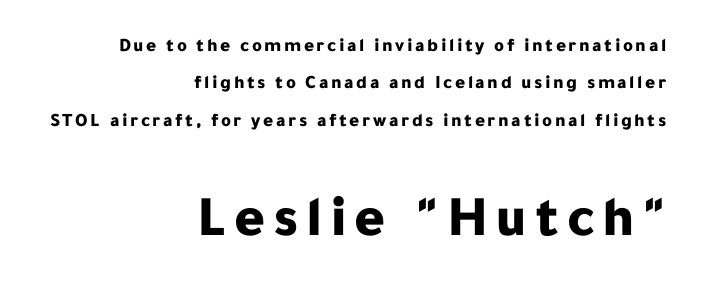
{"serif": "no", "italic": "no", "bold": "yes", "weight": "bold", "width": "normal", "stroke_contrast": "low", "x_height": "medium", "monospaced": "no", "underline": "no", "align": "right", "line_spacing": "loose", "line_spacing_ratio": 1.97, "larger_block": "second", "size_ratio": 3.05, "glyph_px": 58}
